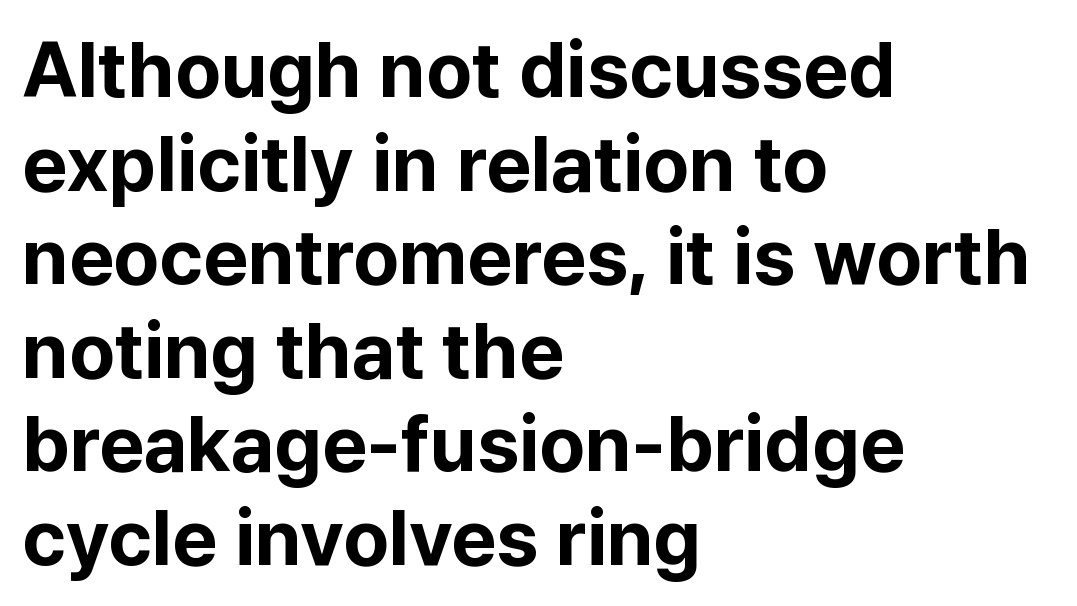
You could not count columns in this text — the font is proportionally spaced. The lines in this sample share a left origin and differ only in where they stop. Words float on clear page, feet unadorned. Does the weight exceed regular? Yes, all the way to bold.
